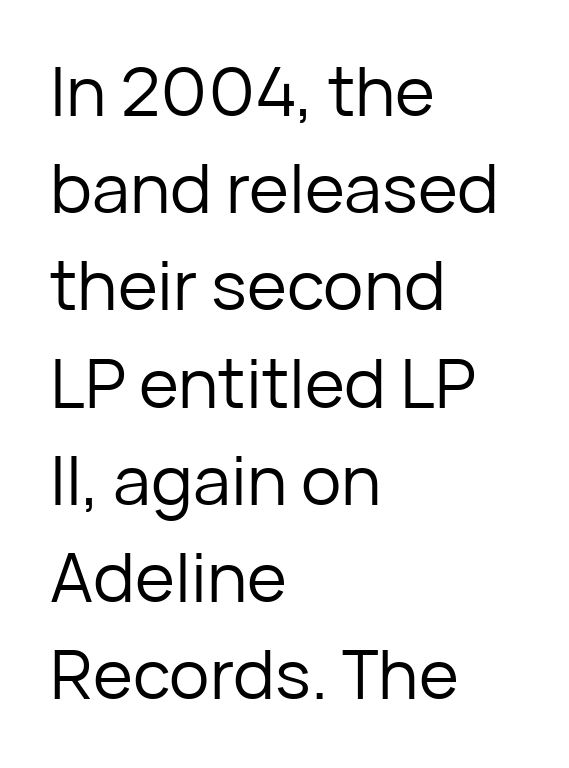
The image shows 68 px regular-weight sans-serif type, upright; set left-aligned, normal line spacing (1.43x), normal letter spacing, not underlined; low stroke contrast and a medium x-height.
